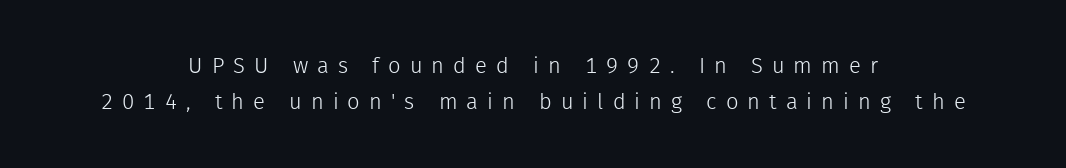
{"italic": "no", "bold": "no", "underline": "no", "align": "center", "line_spacing": "normal", "line_spacing_ratio": 1.64, "letter_spacing": "wide", "letter_spacing_em": 0.41, "glyph_px": 22}
